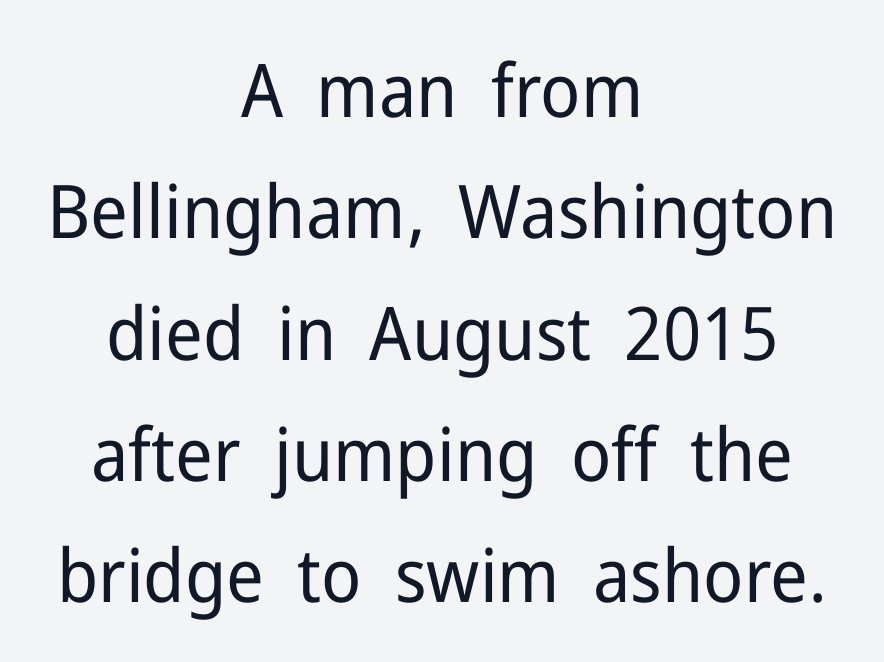
The image shows 74 px regular-weight sans-serif type, upright; set centered, normal line spacing (1.64x), normal letter spacing, not underlined; low stroke contrast and a medium x-height.
